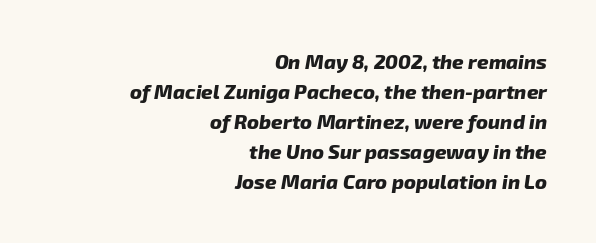
Q: Is the text bold? A: Yes.
Q: Is the text italic (slanted)? A: Yes, it leans right by about 8 degrees.
Q: Is the text underlined? A: No.
Q: How is the paragraph aligned? A: Right-aligned.
Q: Is the spacing between letters normal or unusually wide? A: Normal.
Q: Is the spacing between lines tight, normal or loose? A: Normal.
